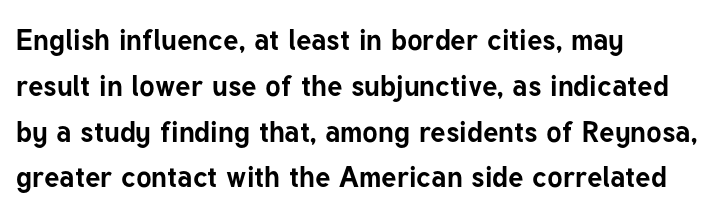
Q: Is the text bold? A: Yes.
Q: Is the text italic (slanted)? A: No, it is upright.
Q: Is the typeface a serif or a sans-serif typeface? A: Sans-serif.
Q: Is the text underlined? A: No.
Q: How is the paragraph aligned? A: Left-aligned.
Q: Is the spacing between letters normal or unusually wide? A: Normal.
Q: Is the spacing between lines tight, normal or loose? A: Normal.
Q: Width (condensed, normal, or wide)? A: Normal.
Q: Stroke contrast? A: Low.
Q: x-height? A: Medium.
Q: Monospaced? A: No.
